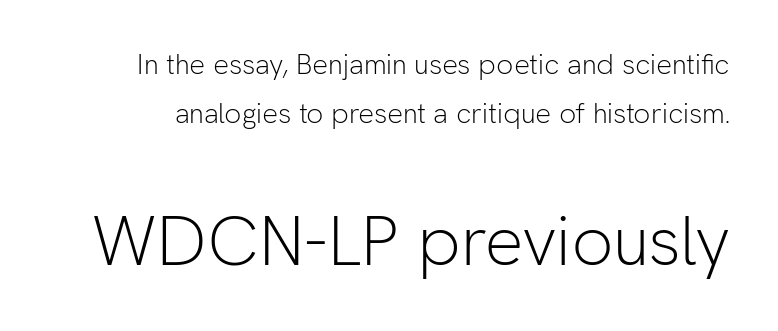
Does the type have serifs? No, each stem ends abruptly. This is roman type, the default non-slanted kind. This rendering features lettering with no underline. Ink coverage per letter is moderate at most. The horizontal fit of the characters is conventional and even.
